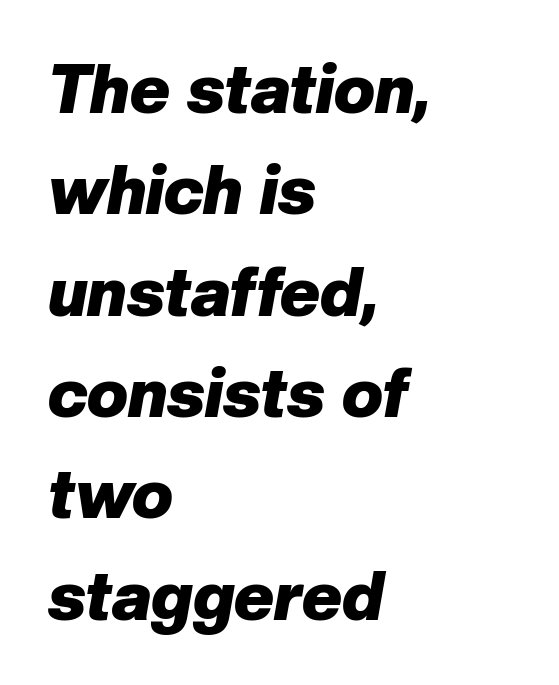
The image shows 68 px heavy type, italic (leaning right); set left-aligned, normal line spacing (1.49x), normal letter spacing, not underlined; low stroke contrast and a medium x-height.
